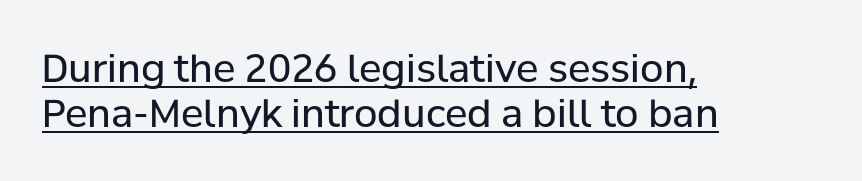
{"serif": "no", "italic": "no", "bold": "no", "weight": "regular", "width": "normal", "stroke_contrast": "low", "x_height": "medium", "monospaced": "no", "underline": "yes", "align": "left", "line_spacing_ratio": 1.18, "letter_spacing": "normal", "letter_spacing_em": 0.0, "glyph_px": 38}
